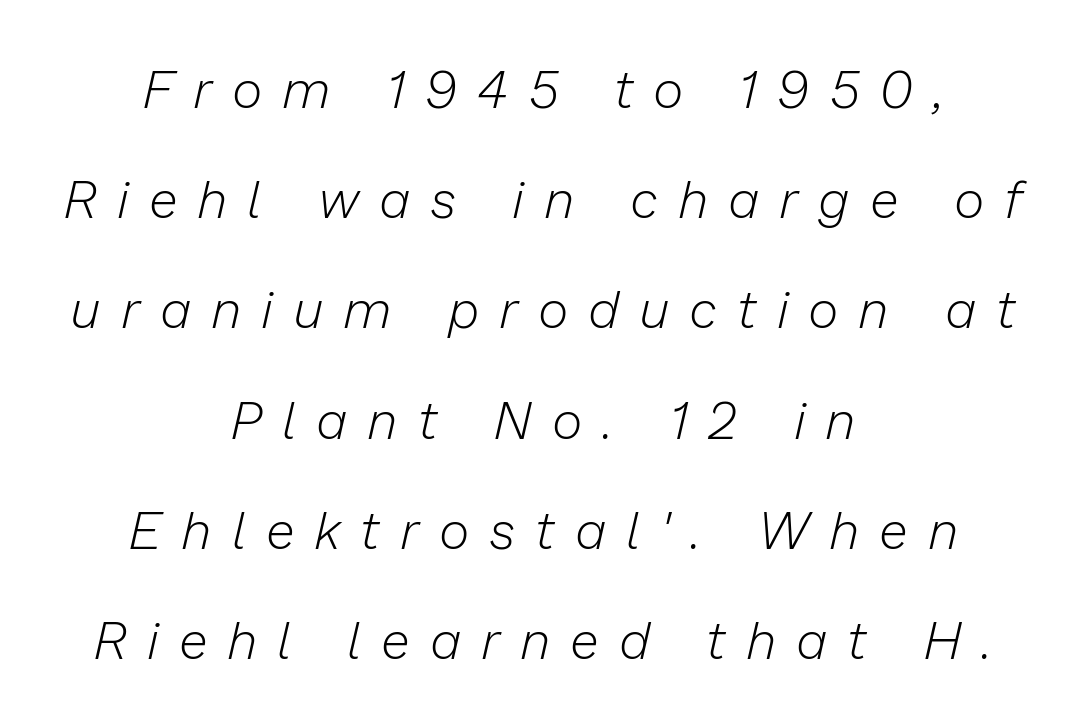
Q: Is the text bold? A: No.
Q: Is the text italic (slanted)? A: Yes, it leans right by about 13 degrees.
Q: Is the text underlined? A: No.
Q: How is the paragraph aligned? A: Centered.
Q: Is the spacing between letters normal or unusually wide? A: Unusually wide.
Q: Is the spacing between lines tight, normal or loose? A: Loose.
Q: Width (condensed, normal, or wide)? A: Normal.
Q: Stroke contrast? A: Low.
Q: x-height? A: Medium.
Q: Monospaced? A: No.
